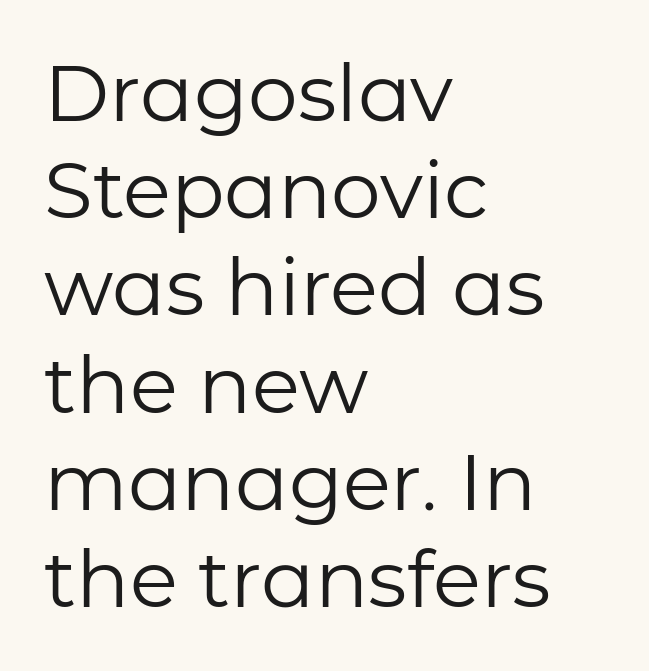
Q: Is the text bold? A: No.
Q: Is the text italic (slanted)? A: No, it is upright.
Q: Is the typeface a serif or a sans-serif typeface? A: Sans-serif.
Q: Is the text underlined? A: No.
Q: How is the paragraph aligned? A: Left-aligned.
Q: Is the spacing between letters normal or unusually wide? A: Normal.
Q: Width (condensed, normal, or wide)? A: Normal.
Q: Stroke contrast? A: Low.
Q: x-height? A: Medium.
Q: Monospaced? A: No.
